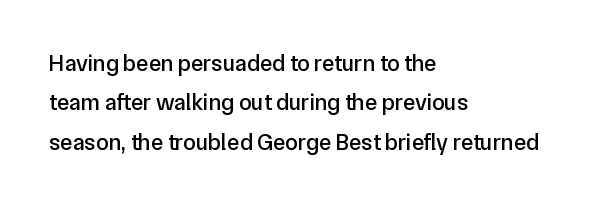
The image shows 23 px text type, upright; set left-aligned, line spacing 1.71x, normal letter spacing, not underlined.
